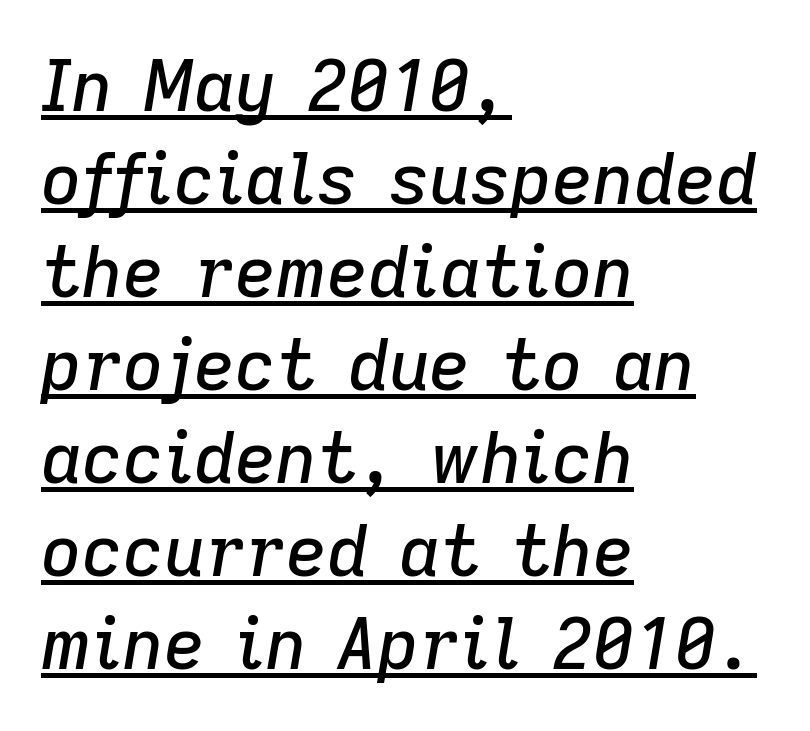
Q: Is the text italic (slanted)? A: Yes, it leans right by about 9 degrees.
Q: Is the text underlined? A: Yes.
Q: How is the paragraph aligned? A: Left-aligned.
Q: Is the spacing between letters normal or unusually wide? A: Normal.
Q: Is the spacing between lines tight, normal or loose? A: Normal.
Q: Width (condensed, normal, or wide)? A: Normal.
Q: Stroke contrast? A: Low.
Q: x-height? A: Medium.
Q: Monospaced? A: No.
